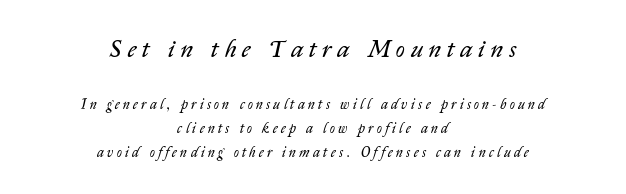
Descenders are the only things crossing below the line. Letter spacing: wide. Is the block centered? Yes — each line is placed symmetrically about the middle. Large over small — that's the arrangement of the two blocks here. The typography opts for an oblique posture over an upright one. Stems and bowls with no extra thickness — not bold.
